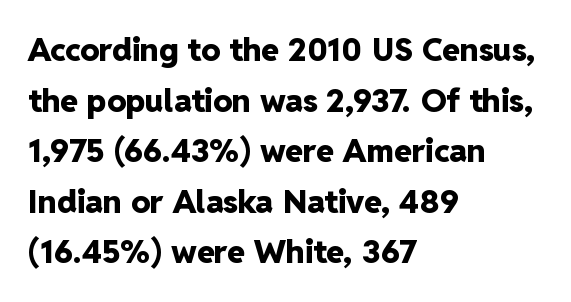
Q: Is the text bold? A: Yes.
Q: Is the text italic (slanted)? A: No, it is upright.
Q: Is the typeface a serif or a sans-serif typeface? A: Sans-serif.
Q: Is the text underlined? A: No.
Q: How is the paragraph aligned? A: Left-aligned.
Q: Is the spacing between letters normal or unusually wide? A: Normal.
Q: Is the spacing between lines tight, normal or loose? A: Normal.
Q: Width (condensed, normal, or wide)? A: Normal.
Q: Stroke contrast? A: Low.
Q: x-height? A: Medium.
Q: Monospaced? A: No.
